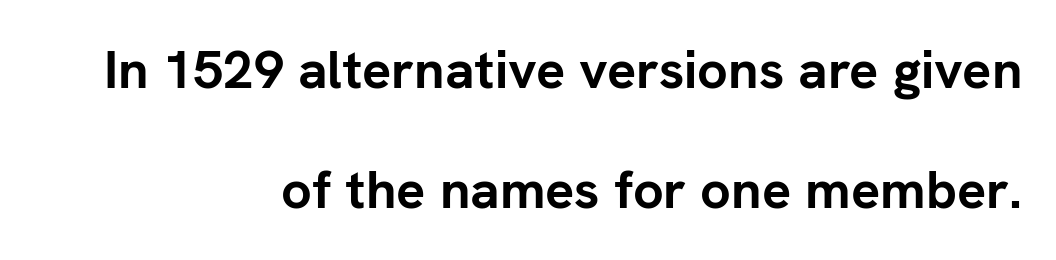
The image shows 54 px semibold sans-serif type, upright; set right-aligned, loose line spacing (2.23x), normal letter spacing, not underlined; low stroke contrast and a medium x-height.
